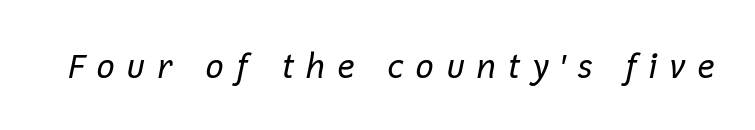
The image shows 33 px regular-weight type, italic (leaning right); set unusually wide letter spacing (+0.33 em), not underlined; low stroke contrast and a medium x-height.
